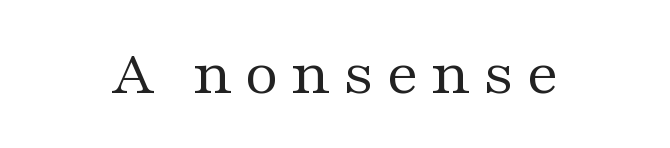
The image shows 66 px regular-weight, wide serif type, upright; set centered, not underlined; medium stroke contrast and a medium x-height.
